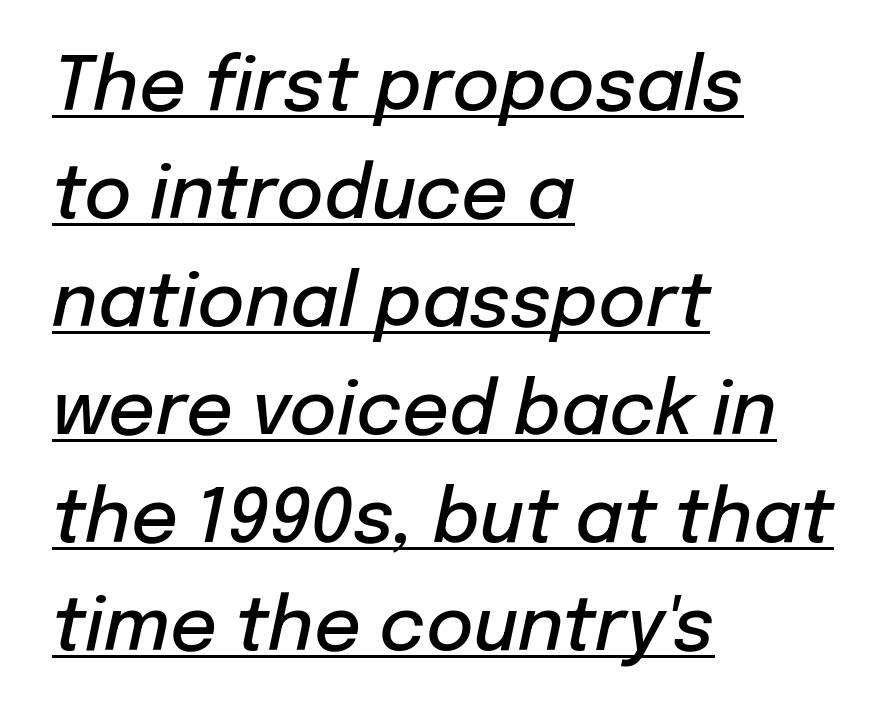
Q: Is the text bold? A: Semi-bold.
Q: Is the text italic (slanted)? A: Yes, it leans right by about 12 degrees.
Q: Is the text underlined? A: Yes.
Q: How is the paragraph aligned? A: Left-aligned.
Q: Is the spacing between letters normal or unusually wide? A: Normal.
Q: Is the spacing between lines tight, normal or loose? A: Normal.
Q: Width (condensed, normal, or wide)? A: Normal.
Q: Stroke contrast? A: Low.
Q: x-height? A: Medium.
Q: Monospaced? A: No.
